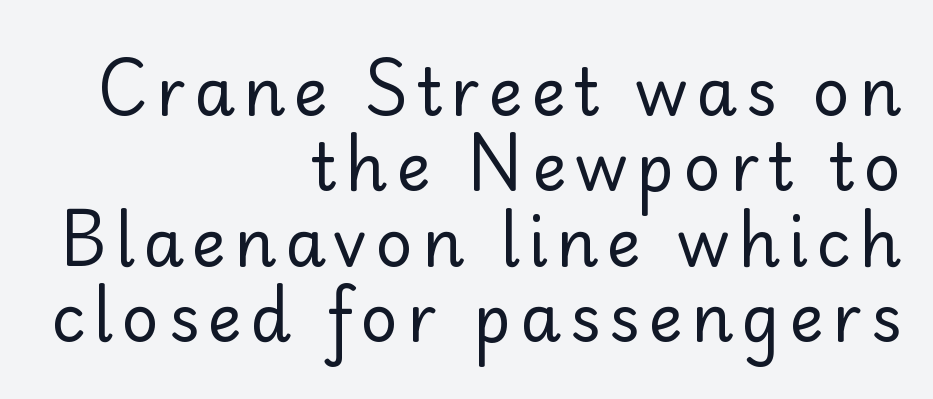
Q: Is the text bold? A: No.
Q: Is the text italic (slanted)? A: No, it is upright.
Q: Is the typeface a serif or a sans-serif typeface? A: Sans-serif.
Q: Is the text underlined? A: No.
Q: How is the paragraph aligned? A: Right-aligned.
Q: Width (condensed, normal, or wide)? A: Normal.
Q: Stroke contrast? A: Low.
Q: x-height? A: Small.
Q: Monospaced? A: No.
